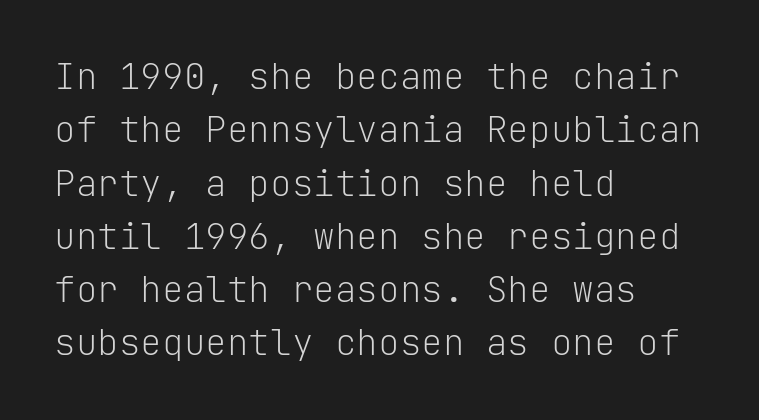
The image shows 36 px light sans-serif type, upright, monospaced; set left-aligned, normal line spacing (1.48x), normal letter spacing, not underlined; low stroke contrast and a medium x-height.
